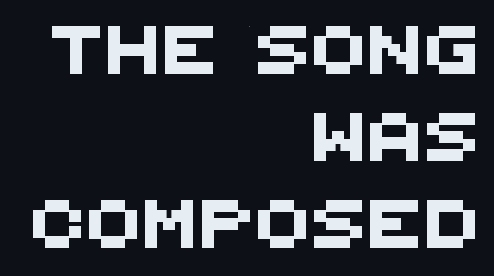
Q: Is the typeface a serif or a sans-serif typeface? A: Sans-serif.
Q: Is the text underlined? A: No.
Q: How is the paragraph aligned? A: Right-aligned.
Q: Width (condensed, normal, or wide)? A: Normal.
Q: Stroke contrast? A: Medium.
Q: x-height? A: Large.
Q: Monospaced? A: No.
